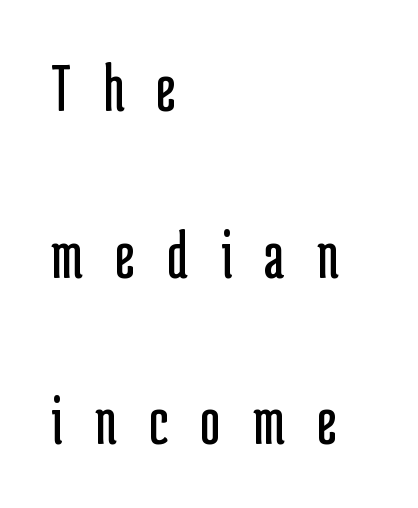
Q: Is the text bold? A: No.
Q: Is the text italic (slanted)? A: No, it is upright.
Q: Is the typeface a serif or a sans-serif typeface? A: Sans-serif.
Q: Is the text underlined? A: No.
Q: How is the paragraph aligned? A: Left-aligned.
Q: Is the spacing between letters normal or unusually wide? A: Unusually wide.
Q: Is the spacing between lines tight, normal or loose? A: Loose.
Q: Width (condensed, normal, or wide)? A: Condensed.
Q: Stroke contrast? A: Low.
Q: x-height? A: Medium.
Q: Monospaced? A: No.
